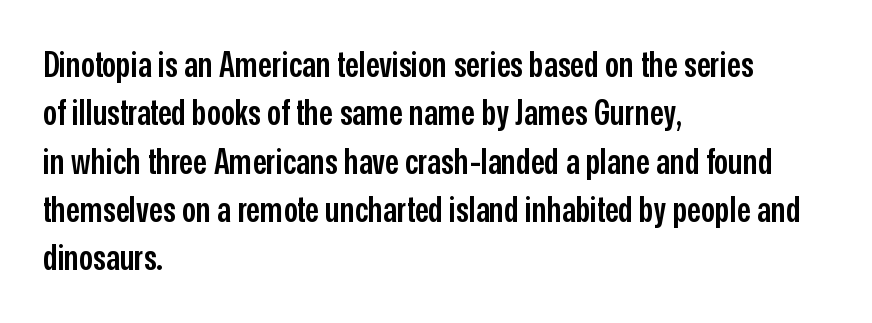
Q: Is the text bold? A: Semi-bold.
Q: Is the text italic (slanted)? A: No, it is upright.
Q: Is the typeface a serif or a sans-serif typeface? A: Sans-serif.
Q: Is the text underlined? A: No.
Q: How is the paragraph aligned? A: Left-aligned.
Q: Is the spacing between letters normal or unusually wide? A: Normal.
Q: Is the spacing between lines tight, normal or loose? A: Normal.
Q: Width (condensed, normal, or wide)? A: Condensed.
Q: Stroke contrast? A: Low.
Q: x-height? A: Medium.
Q: Monospaced? A: No.
